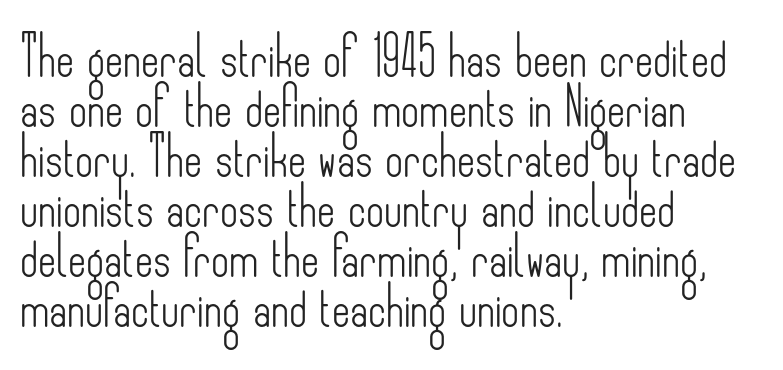
Q: Is the text bold? A: No.
Q: Is the text italic (slanted)? A: No, it is upright.
Q: Is the typeface a serif or a sans-serif typeface? A: Sans-serif.
Q: Is the text underlined? A: No.
Q: How is the paragraph aligned? A: Left-aligned.
Q: Is the spacing between letters normal or unusually wide? A: Normal.
Q: Is the spacing between lines tight, normal or loose? A: Normal.
Q: Width (condensed, normal, or wide)? A: Condensed.
Q: Stroke contrast? A: Low.
Q: x-height? A: Small.
Q: Monospaced? A: No.
